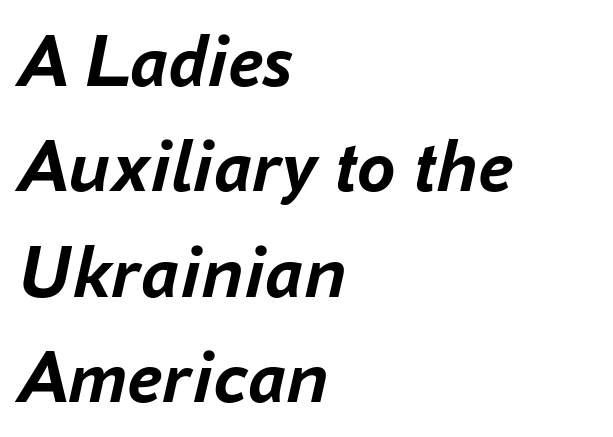
The image shows 77 px semibold type, italic (leaning right); set left-aligned, normal line spacing (1.37x), normal letter spacing, not underlined; low stroke contrast and a medium x-height.
